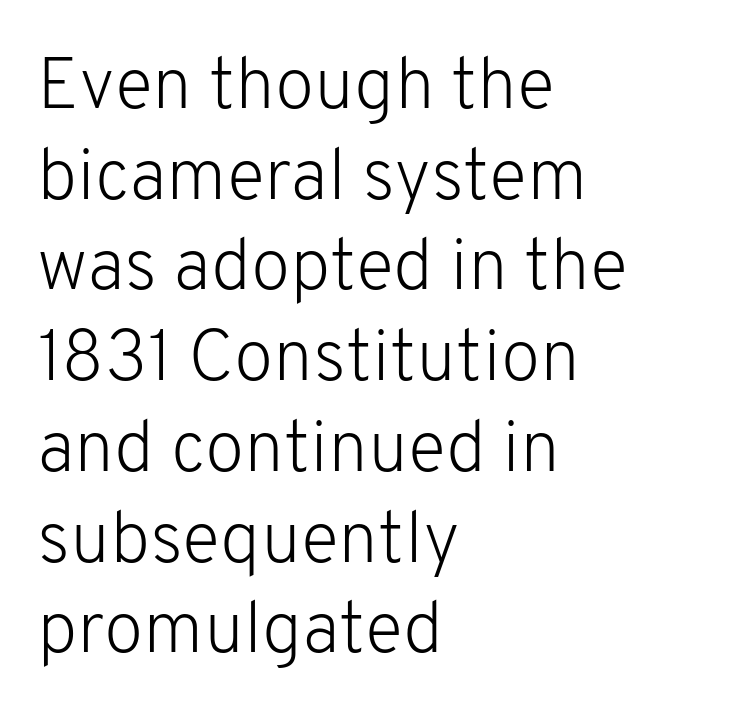
{"serif": "no", "italic": "no", "bold": "no", "weight": "light", "width": "normal", "stroke_contrast": "low", "x_height": "medium", "monospaced": "no", "underline": "no", "align": "left", "line_spacing": "normal", "line_spacing_ratio": 1.26, "letter_spacing": "normal", "letter_spacing_em": 0.0, "glyph_px": 72}
